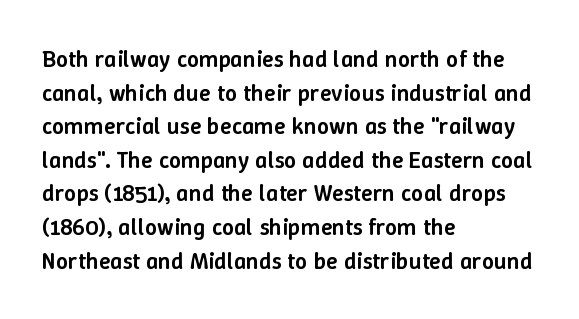
Q: Is the text bold? A: Semi-bold.
Q: Is the text italic (slanted)? A: No, it is upright.
Q: Is the text underlined? A: No.
Q: How is the paragraph aligned? A: Left-aligned.
Q: Is the spacing between letters normal or unusually wide? A: Normal.
Q: Is the spacing between lines tight, normal or loose? A: Normal.
